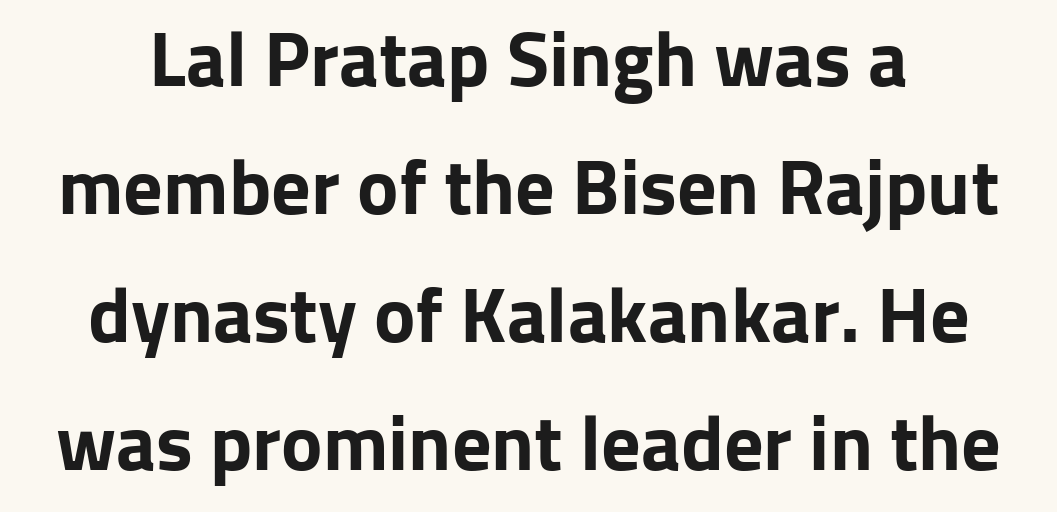
{"serif": "no", "italic": "no", "bold": "yes", "weight": "bold", "width": "normal", "stroke_contrast": "low", "x_height": "medium", "monospaced": "no", "underline": "no", "line_spacing": "normal", "line_spacing_ratio": 1.64, "letter_spacing": "normal", "letter_spacing_em": 0.0, "glyph_px": 78}
